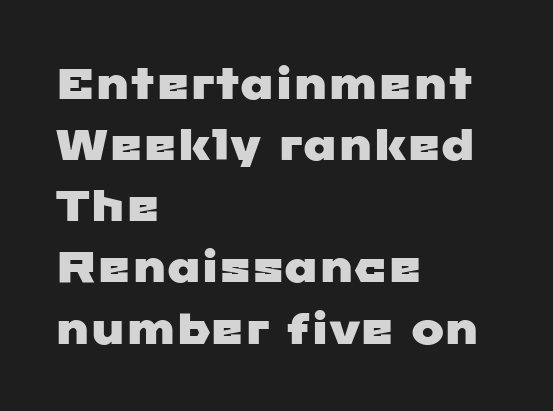
Q: Is the typeface a serif or a sans-serif typeface? A: Sans-serif.
Q: Is the text underlined? A: No.
Q: How is the paragraph aligned? A: Left-aligned.
Q: Is the spacing between letters normal or unusually wide? A: Normal.
Q: Is the spacing between lines tight, normal or loose? A: Normal.
Q: Width (condensed, normal, or wide)? A: Wide.
Q: Stroke contrast? A: Low.
Q: x-height? A: Medium.
Q: Monospaced? A: No.
